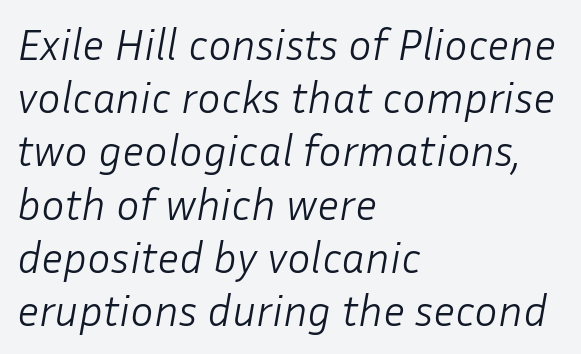
The image shows 44 px light type, italic (leaning right); set left-aligned, line spacing 1.21x, normal letter spacing, not underlined; low stroke contrast and a medium x-height.
